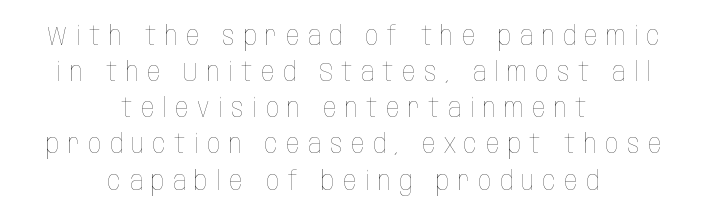
Nobody drew a line under any word here. Notice how descenders clear the ascenders below comfortably — that's standard leading. The typography opts for an upright posture over an oblique one. Caption: multi-line text, centered on the measure. Between one letter and the next there's a generous, obvious gap. The cut favours lightness, reaching ordinary text weight at its darkest.
